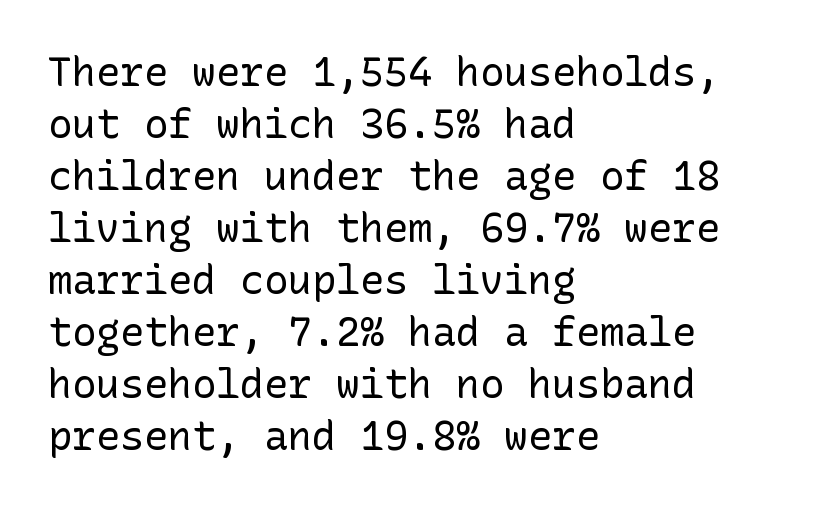
Letter spacing: default. Characters remain perfectly vertical along every line. Leading: standard. Alignment: flush left.
